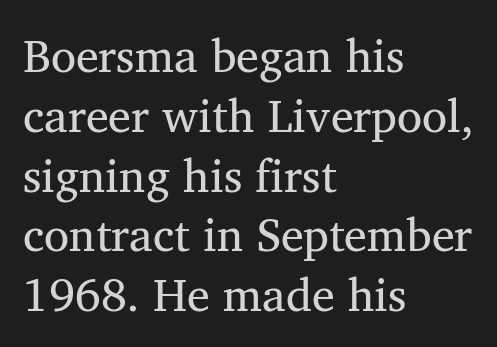
Typeset ragged right — the left edge is the straight one. Stroke terminals: seriffed. Is the letter spacing exaggerated? No — it looks like the ordinary default. The passage shown is not underscored anywhere. If you measured baseline to baseline, you'd find a middling distance.
